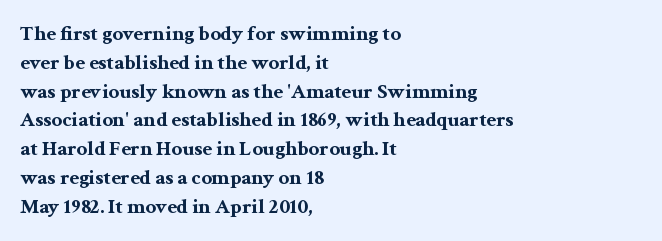
{"italic": "no", "bold": "yes", "underline": "no", "align": "left", "line_spacing": "normal", "line_spacing_ratio": 1.37, "letter_spacing": "normal", "letter_spacing_em": 0.0, "glyph_px": 21}
